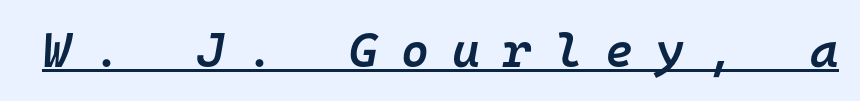
Fixed-width glyphs throughout — classic coding-font behaviour. Each line of the rendering has a horizontal stroke beneath the glyphs. Semibold letterforms, between regular and bold. A typesetter would call this heavily tracked-out type. Slant detected: the letters are inclined.
